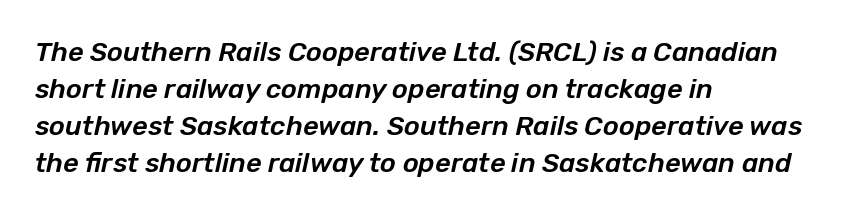
The image shows 27 px text type, italic (leaning right); set left-aligned, normal line spacing (1.37x), normal letter spacing, not underlined.
